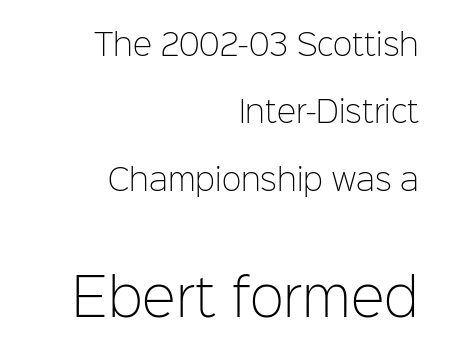
The image shows 51 px light sans-serif type, upright; set right-aligned, loose line spacing (2.32x), normal letter spacing, not underlined; the second (bottom) block is 1.76x larger; low stroke contrast and a medium x-height.
